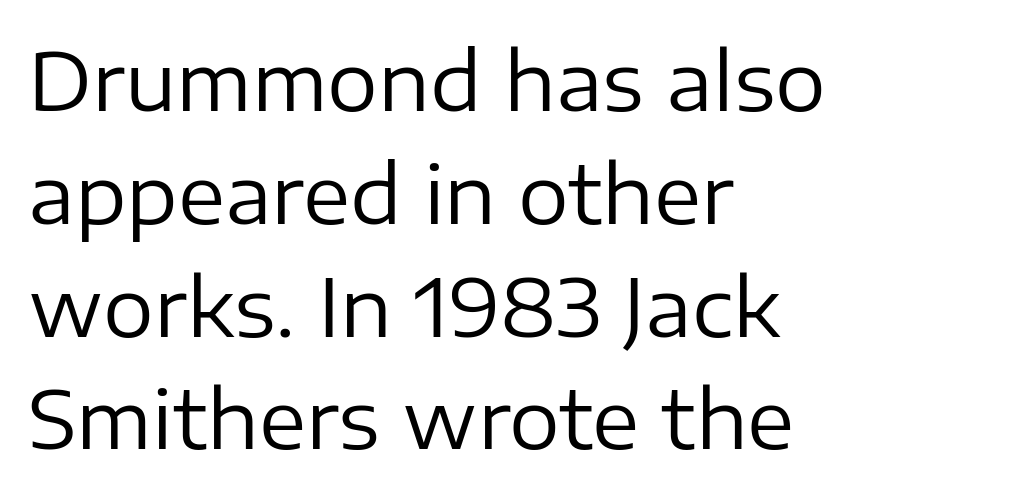
The image shows 80 px regular-weight sans-serif type, upright; set left-aligned, normal line spacing (1.41x), normal letter spacing, not underlined; low stroke contrast and a medium x-height.
